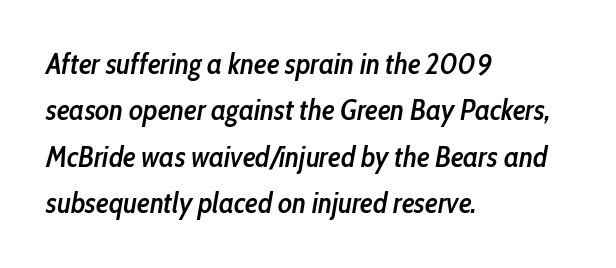
The rendering applies a slant to the glyphs. Quick note: underline off. Every letter is mildly thick-stroked: semibold rather than bold. Default kerning and tracking; the words read as compact shapes. This rendering uses left alignment, leaving the right contour irregular. Horizontal bands of white between lines are of average thickness.
